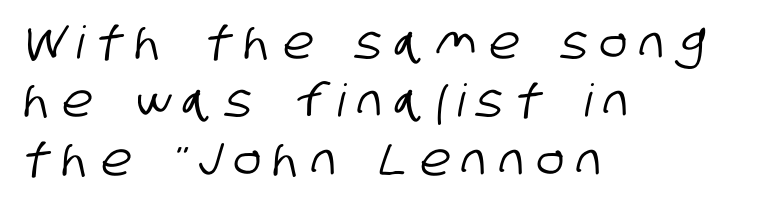
Glance below the letters and you will spot only blank space. Here the glyphs are tracked loosely, breaking word shapes into spaced letters. Think of a printed novel: that variable character pitch is what you see here. The font family rendered here belongs to the sans-serif group.
